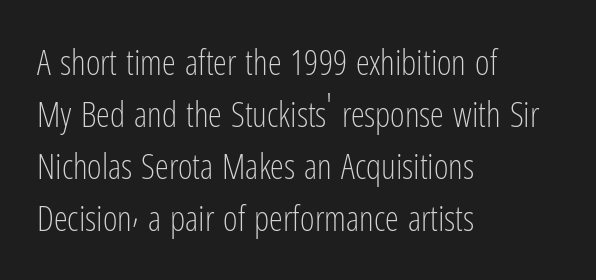
{"serif": "no", "italic": "no", "bold": "no", "weight": "light", "width": "condensed", "stroke_contrast": "low", "x_height": "medium", "monospaced": "no", "underline": "no", "align": "left", "line_spacing": "normal", "line_spacing_ratio": 1.49, "letter_spacing": "normal", "letter_spacing_em": 0.0, "glyph_px": 35}
